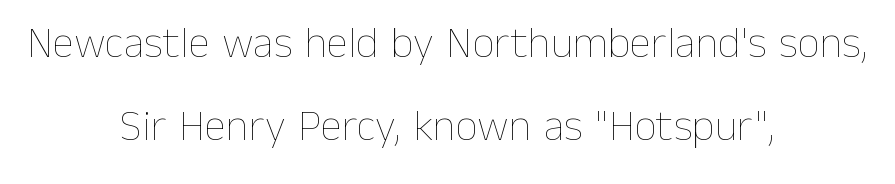
Designer's note — italics off, roman on. A student would call this center alignment; a typographer would say set centered. The horizontal fit of the characters is conventional and even. The passage shown is typed in a proportional face where columns would drift.
